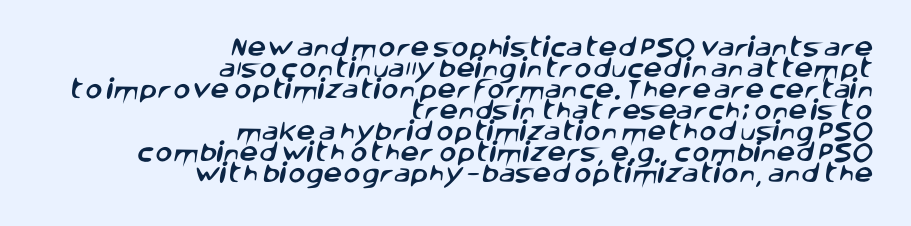
The image shows 21 px text type; set right-aligned, tight line spacing (1.0x), normal letter spacing, not underlined.
